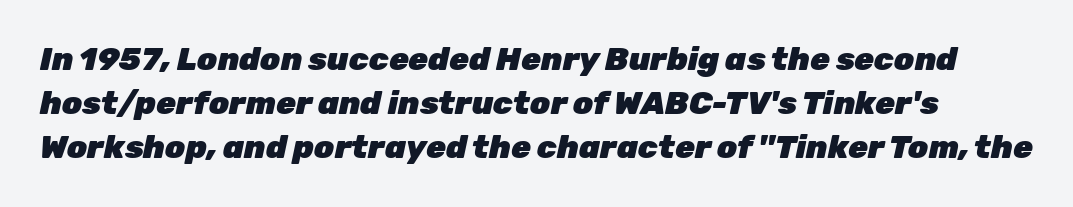
{"italic": "yes", "lean": "right", "slant_degrees": 12, "bold": "yes", "weight": "heavy", "width": "normal", "stroke_contrast": "low", "x_height": "medium", "monospaced": "no", "underline": "no", "line_spacing": "normal", "line_spacing_ratio": 1.38, "letter_spacing": "normal", "letter_spacing_em": 0.0, "glyph_px": 32}
